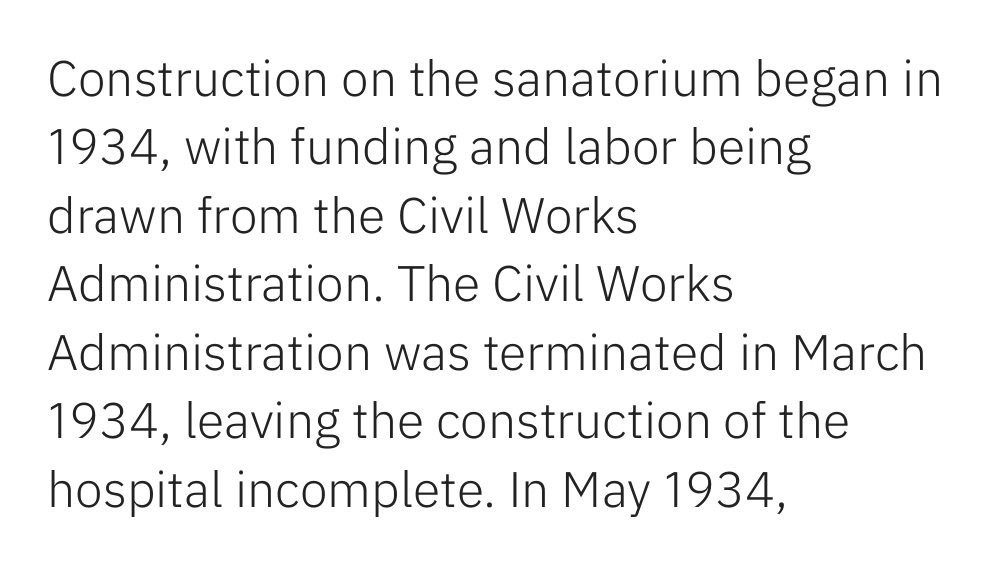
{"serif": "no", "italic": "no", "bold": "no", "weight": "light", "width": "normal", "stroke_contrast": "low", "x_height": "medium", "monospaced": "no", "underline": "no", "align": "left", "line_spacing": "normal", "line_spacing_ratio": 1.37, "letter_spacing": "normal", "letter_spacing_em": 0.0, "glyph_px": 50}
